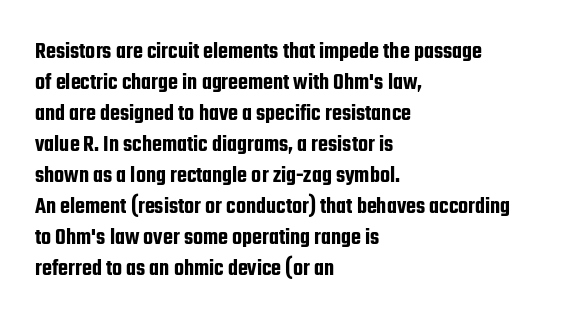
The image shows 23 px text type, upright; set left-aligned, normal line spacing (1.35x), normal letter spacing, not underlined.
